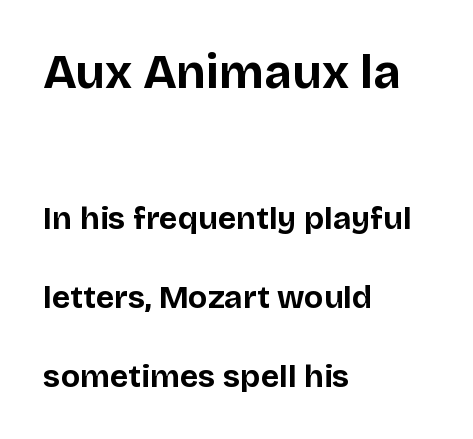
The lettering holds an erect, upright posture throughout. The glyphs have the mass of a bold cut. Reading top to bottom, the characters get smaller at the block break. These lines stack with their left ends in a neat column. Looks like regular typesetting: each glyph gets only the width it needs.
